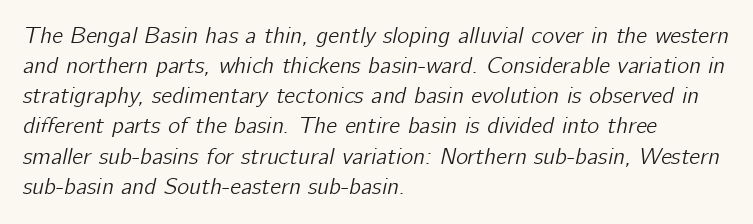
The image shows 23 px text type, italic (leaning right); set left-aligned, normal line spacing (1.31x), normal letter spacing, not underlined.
